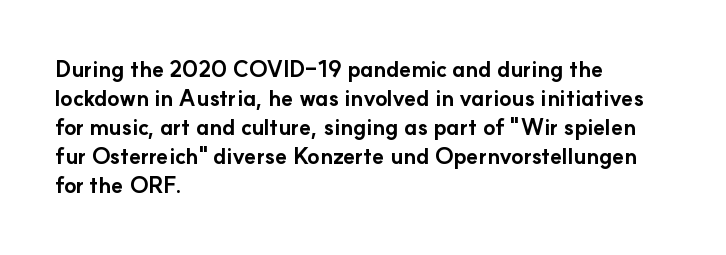
Q: Is the text bold? A: Yes.
Q: Is the text italic (slanted)? A: No, it is upright.
Q: Is the text underlined? A: No.
Q: How is the paragraph aligned? A: Left-aligned.
Q: Is the spacing between letters normal or unusually wide? A: Normal.
Q: Is the spacing between lines tight, normal or loose? A: Normal.
